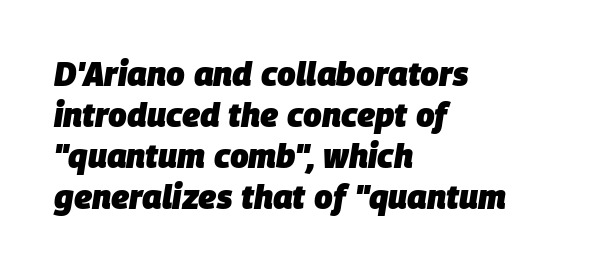
The image shows 33 px heavy type, italic (leaning right); set left-aligned, line spacing 1.24x, normal letter spacing, not underlined; low stroke contrast and a large x-height.
